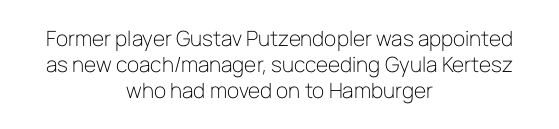
Q: Is the text bold? A: No.
Q: Is the text italic (slanted)? A: No, it is upright.
Q: Is the text underlined? A: No.
Q: How is the paragraph aligned? A: Centered.
Q: Is the spacing between letters normal or unusually wide? A: Normal.
Q: Is the spacing between lines tight, normal or loose? A: Normal.
